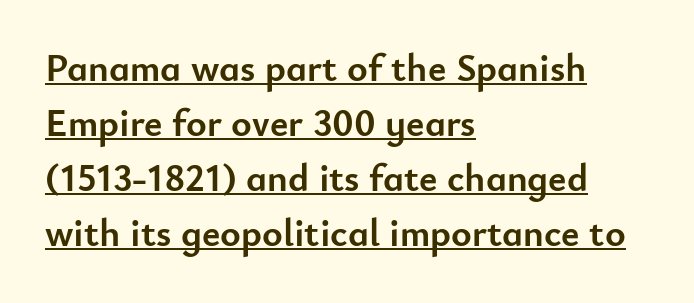
Q: Is the text bold? A: Yes.
Q: Is the text italic (slanted)? A: No, it is upright.
Q: Is the typeface a serif or a sans-serif typeface? A: Sans-serif.
Q: Is the text underlined? A: Yes.
Q: How is the paragraph aligned? A: Left-aligned.
Q: Is the spacing between letters normal or unusually wide? A: Normal.
Q: Is the spacing between lines tight, normal or loose? A: Normal.
Q: Width (condensed, normal, or wide)? A: Normal.
Q: Stroke contrast? A: Low.
Q: x-height? A: Small.
Q: Monospaced? A: No.
